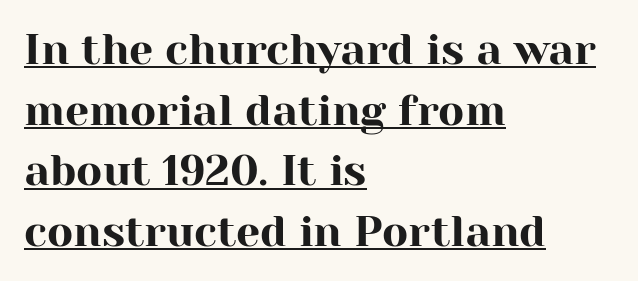
{"serif": "yes", "italic": "no", "width": "normal", "stroke_contrast": "high", "x_height": "medium", "monospaced": "no", "underline": "yes", "align": "left", "line_spacing": "normal", "line_spacing_ratio": 1.41, "letter_spacing": "normal", "letter_spacing_em": 0.0, "glyph_px": 43}
